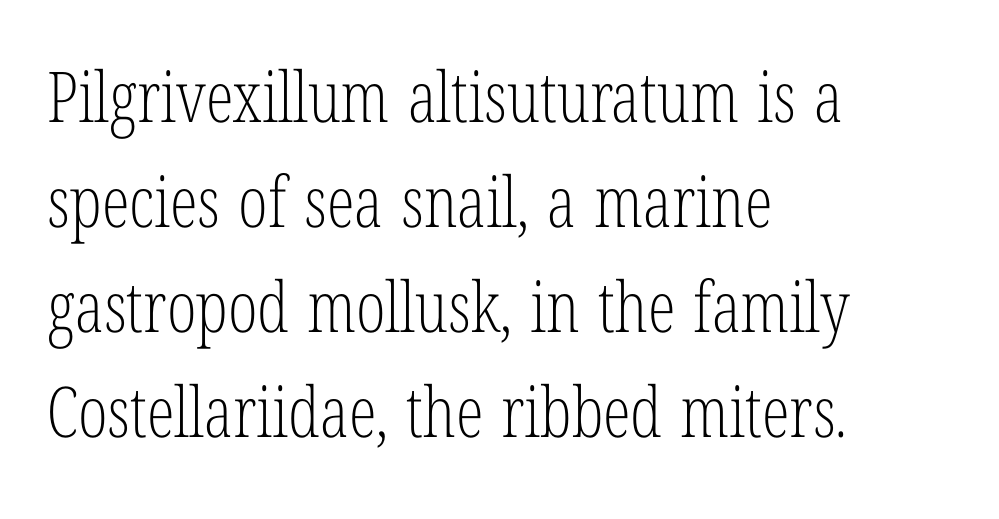
{"serif": "yes", "italic": "no", "bold": "no", "weight": "light", "width": "condensed", "stroke_contrast": "low", "x_height": "medium", "monospaced": "no", "underline": "no", "align": "left", "line_spacing": "normal", "line_spacing_ratio": 1.5, "letter_spacing": "normal", "letter_spacing_em": 0.0, "glyph_px": 70}
